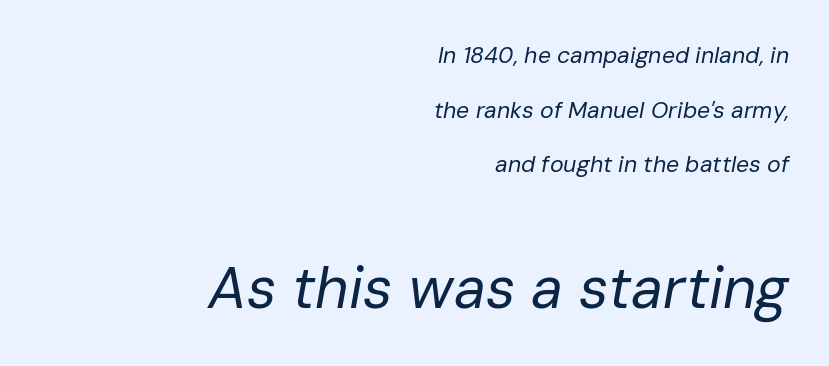
{"italic": "yes", "lean": "right", "slant_degrees": 10, "bold": "no", "weight": "regular", "width": "normal", "stroke_contrast": "low", "x_height": "medium", "monospaced": "no", "underline": "no", "align": "right", "line_spacing": "loose", "line_spacing_ratio": 2.37, "letter_spacing": "normal", "letter_spacing_em": 0.0, "larger_block": "second", "size_ratio": 2.52, "glyph_px": 58}
